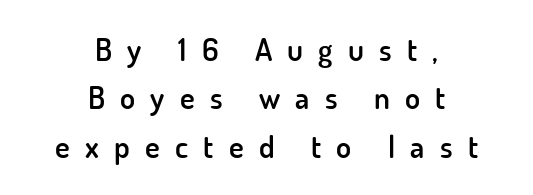
The image shows 31 px semibold sans-serif type, upright; set centered, normal line spacing (1.56x), unusually wide letter spacing (+0.49 em), not underlined; low stroke contrast and a small x-height.
